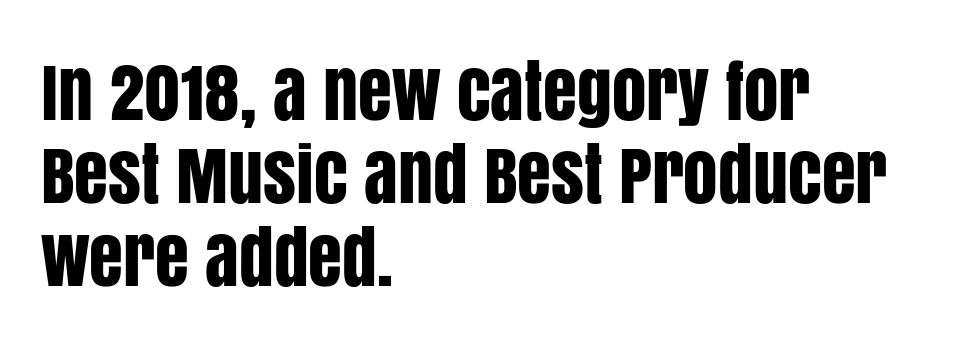
{"serif": "no", "italic": "no", "width": "condensed", "stroke_contrast": "low", "x_height": "large", "monospaced": "no", "underline": "no", "align": "left", "line_spacing_ratio": 1.2, "letter_spacing": "normal", "letter_spacing_em": 0.0, "glyph_px": 69}
